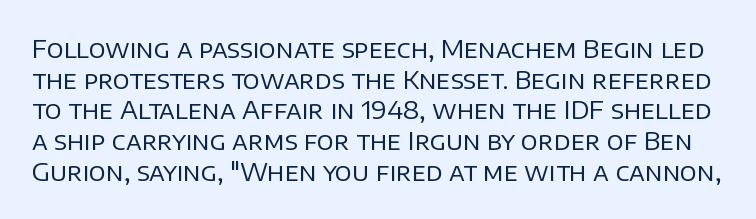
Characters follow at the spacing the type designer built in. Descenders hang freely into open space. This reads as an unemphasized weight, regular at the heaviest. You can tell it's not italic because the verticals are truly vertical.
